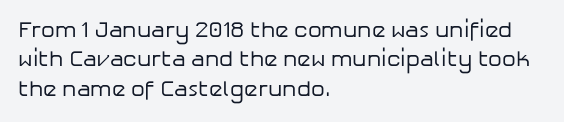
The image shows 22 px text type, upright; set left-aligned, normal line spacing (1.34x), normal letter spacing, not underlined.
